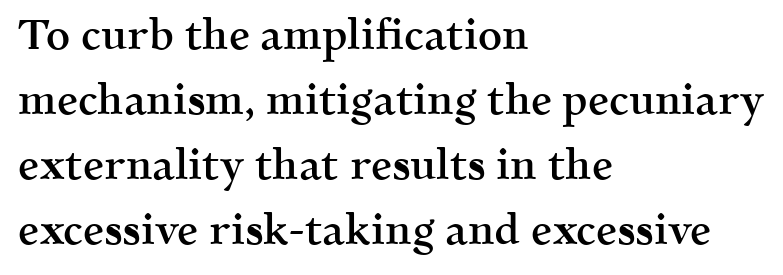
The image shows 42 px semibold serif type, upright; set left-aligned, normal line spacing (1.55x), normal letter spacing, not underlined; a medium x-height.
